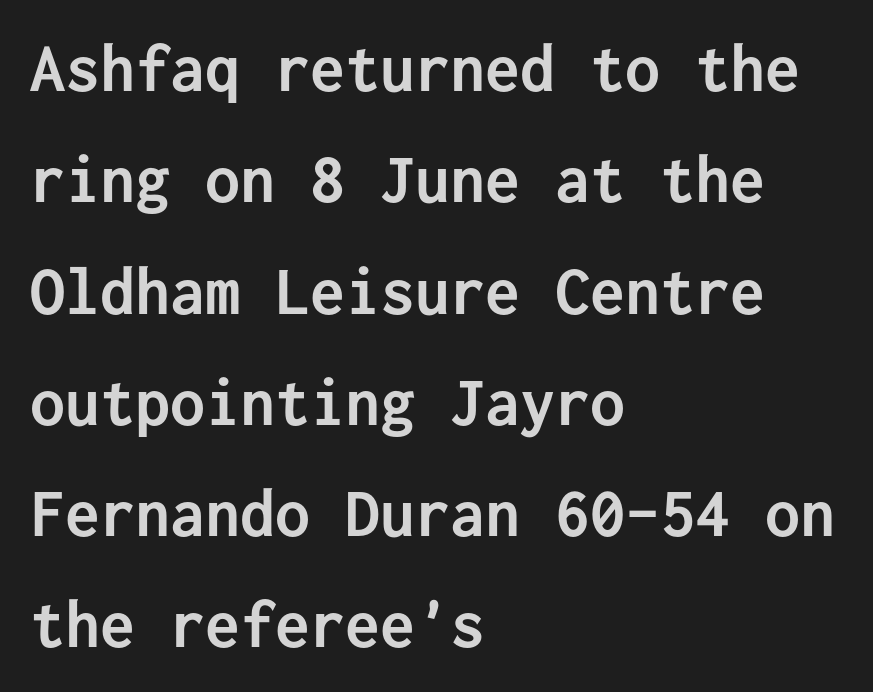
Q: Is the text bold? A: Yes.
Q: Is the text italic (slanted)? A: No, it is upright.
Q: Is the typeface a serif or a sans-serif typeface? A: Sans-serif.
Q: Is the text underlined? A: No.
Q: How is the paragraph aligned? A: Left-aligned.
Q: Is the spacing between letters normal or unusually wide? A: Normal.
Q: Is the spacing between lines tight, normal or loose? A: Normal.
Q: Width (condensed, normal, or wide)? A: Normal.
Q: Stroke contrast? A: Low.
Q: x-height? A: Medium.
Q: Monospaced? A: Yes.
